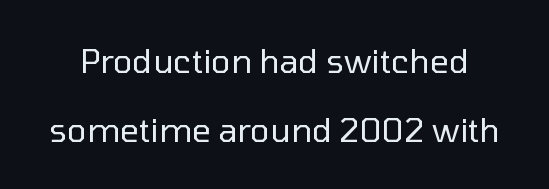
{"serif": "no", "italic": "no", "bold": "no", "weight": "regular", "width": "normal", "stroke_contrast": "low", "x_height": "medium", "monospaced": "no", "underline": "no", "line_spacing": "loose", "line_spacing_ratio": 2.08, "letter_spacing": "normal", "letter_spacing_em": 0.0, "glyph_px": 33}
